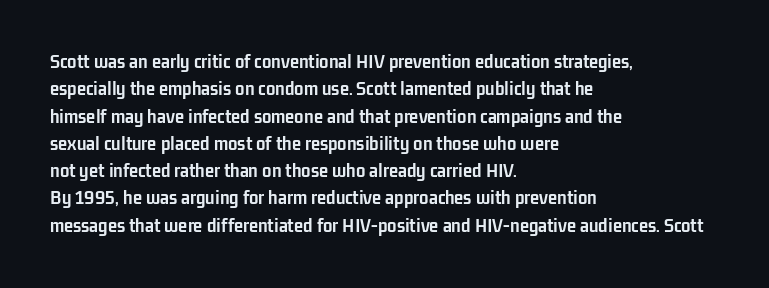
{"italic": "no", "bold": "yes", "underline": "no", "align": "left", "line_spacing": "normal", "line_spacing_ratio": 1.3, "letter_spacing": "normal", "letter_spacing_em": 0.0, "glyph_px": 21}
